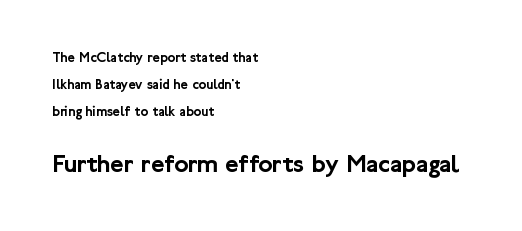
The image shows 26 px text type, upright; set left-aligned, loose line spacing (1.93x), normal letter spacing, not underlined; the second (bottom) block is 1.86x larger.
